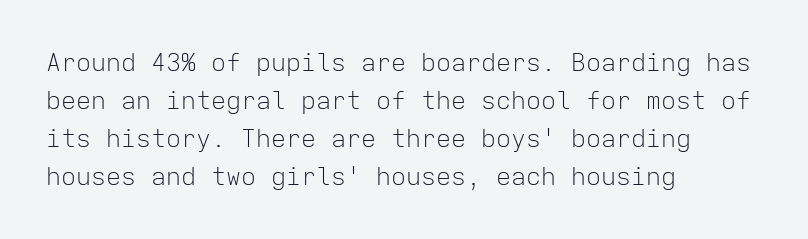
{"italic": "no", "bold": "no", "underline": "no", "align": "left", "line_spacing": "normal", "line_spacing_ratio": 1.52, "letter_spacing": "normal", "letter_spacing_em": 0.0, "glyph_px": 25}
